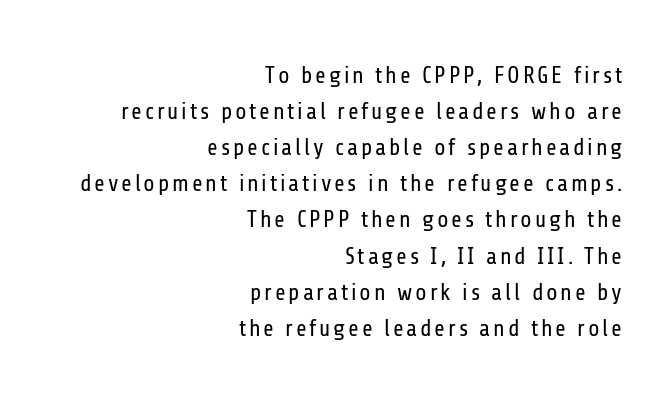
A normal amount of white space separates one row of letters from the next. The letters stand upright; this is a roman face. Weight: in the light-to-regular range. The glyphs are unaccompanied by any horizontal stroke below them.
